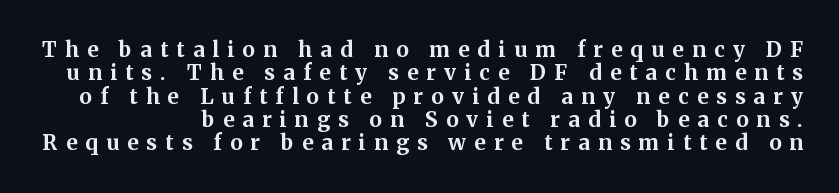
The image shows 21 px bold type, upright; set tight line spacing (1.11x), unusually wide letter spacing (+0.39 em), not underlined.
